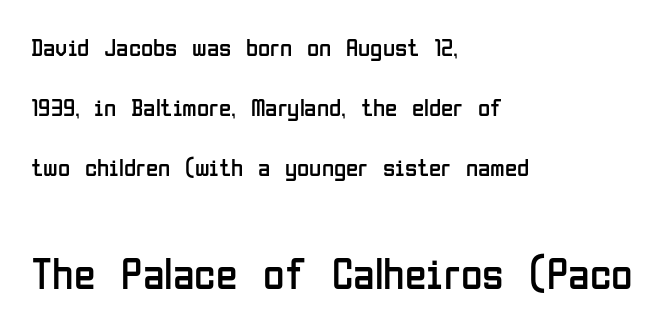
{"serif": "no", "italic": "no", "bold": "no", "weight": "regular", "width": "condensed", "stroke_contrast": "low", "x_height": "medium", "monospaced": "no", "underline": "no", "align": "left", "line_spacing": "loose", "line_spacing_ratio": 2.4, "letter_spacing": "normal", "letter_spacing_em": 0.0, "larger_block": "second", "size_ratio": 1.76, "glyph_px": 44}
